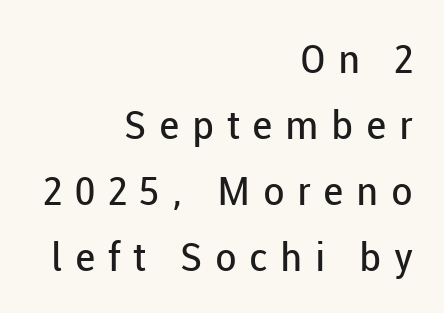
Q: Is the text bold? A: No.
Q: Is the text italic (slanted)? A: No, it is upright.
Q: Is the typeface a serif or a sans-serif typeface? A: Sans-serif.
Q: Is the text underlined? A: No.
Q: How is the paragraph aligned? A: Right-aligned.
Q: Is the spacing between letters normal or unusually wide? A: Unusually wide.
Q: Is the spacing between lines tight, normal or loose? A: Normal.
Q: Width (condensed, normal, or wide)? A: Normal.
Q: Stroke contrast? A: Low.
Q: x-height? A: Medium.
Q: Monospaced? A: No.
